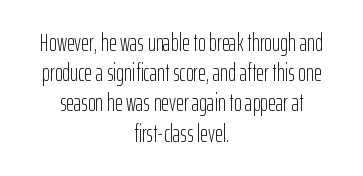
The space beneath each line is pristine and unruled. The font sits on the lighter half of the weight spectrum, regular included. In terms of letterspacing, this is plain default setting. The type sits square on the baseline with zero lean. One glance says typical: line gaps are just what's usual. The whitespace from short lines is split evenly between both sides.
